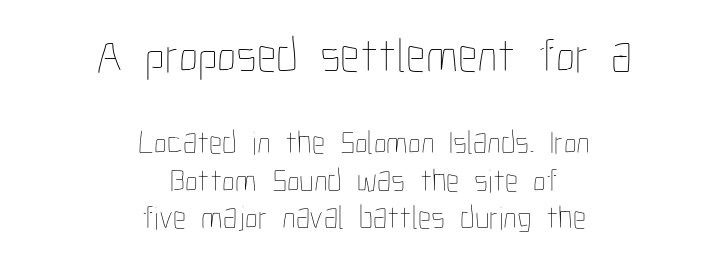
Think of a printed novel: that variable character pitch is what you see here. Plain, unruled lines of type. The typesetter chose a symmetrical, centered arrangement here. The line texture is even and compact thanks to regular tracking. The rendering shrinks the type as you move from the upper chunk to the lower. Notice how the stems are strictly vertical — no italics here.
